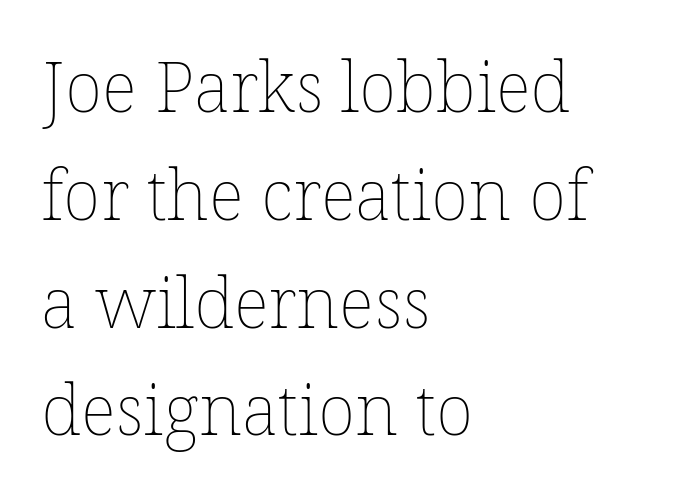
The image shows 70 px thin type, upright; set left-aligned, normal line spacing (1.54x), normal letter spacing, not underlined; low stroke contrast and a medium x-height.
